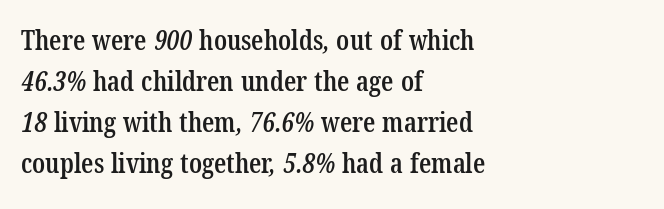
Q: Is the text bold? A: Semi-bold.
Q: Is the text underlined? A: No.
Q: How is the paragraph aligned? A: Left-aligned.
Q: Is the spacing between letters normal or unusually wide? A: Normal.
Q: Is the spacing between lines tight, normal or loose? A: Normal.
